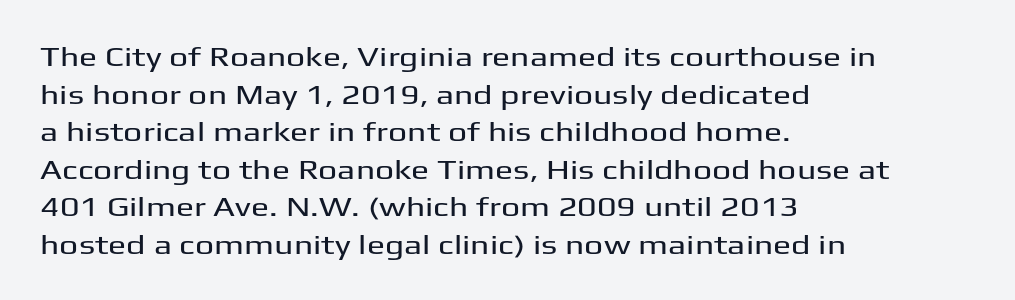
Q: Is the text italic (slanted)? A: No, it is upright.
Q: Is the text underlined? A: No.
Q: How is the paragraph aligned? A: Left-aligned.
Q: Is the spacing between letters normal or unusually wide? A: Normal.
Q: Is the spacing between lines tight, normal or loose? A: Normal.
